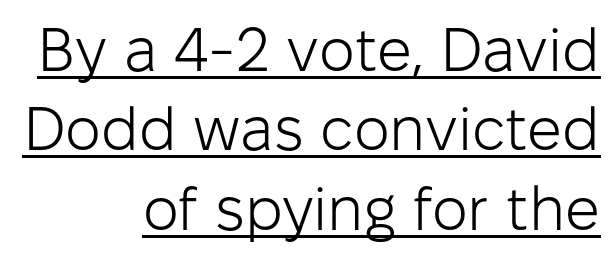
{"serif": "no", "italic": "no", "bold": "no", "weight": "light", "width": "normal", "stroke_contrast": "low", "x_height": "medium", "monospaced": "no", "underline": "yes", "align": "right", "line_spacing": "normal", "line_spacing_ratio": 1.3, "letter_spacing": "normal", "letter_spacing_em": 0.0, "glyph_px": 61}
